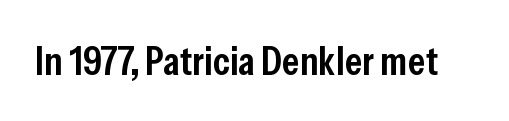
Quick note: underline off. Style check: upright. Looks like regular typesetting: each glyph gets only the width it needs. Notice the strokes are somewhat thickened but not fully heavy: this is a semibold. Typographically, this falls in the sans-serif category. The type is set solid horizontally, with unmodified tracking.
